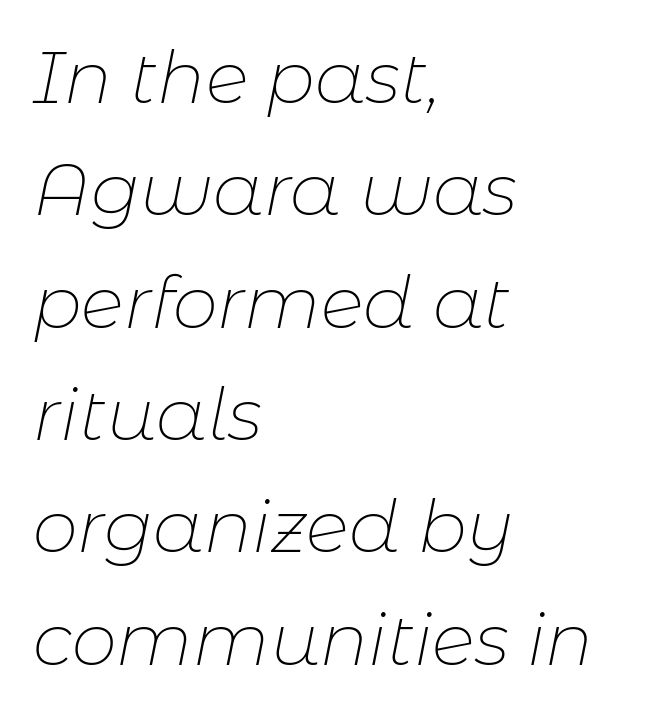
The image shows 72 px thin type, italic (leaning right); set left-aligned, normal line spacing (1.56x), normal letter spacing, not underlined; low stroke contrast and a medium x-height.
